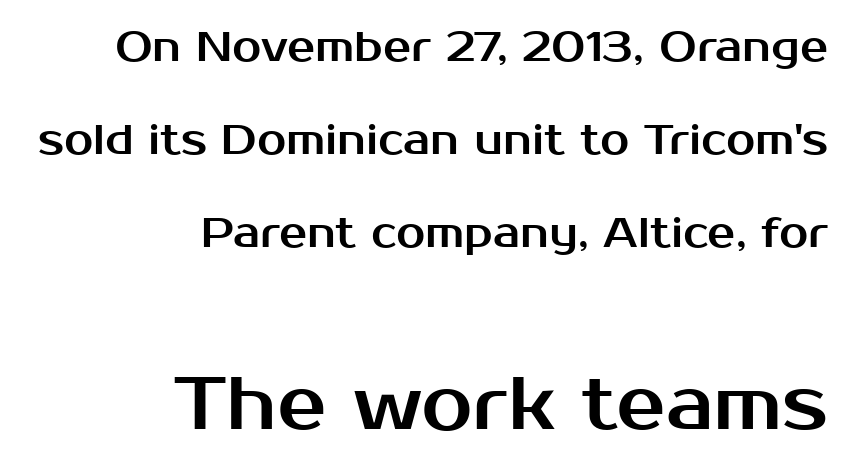
{"serif": "no", "italic": "no", "width": "normal", "stroke_contrast": "medium", "x_height": "medium", "monospaced": "no", "underline": "no", "align": "right", "line_spacing": "loose", "line_spacing_ratio": 2.21, "letter_spacing": "normal", "letter_spacing_em": 0.0, "larger_block": "second", "size_ratio": 1.76, "glyph_px": 74}
